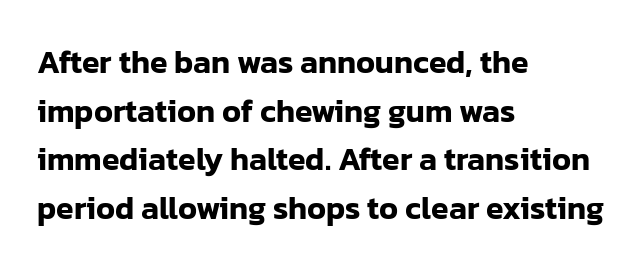
Q: Is the text italic (slanted)? A: No, it is upright.
Q: Is the typeface a serif or a sans-serif typeface? A: Sans-serif.
Q: Is the text underlined? A: No.
Q: How is the paragraph aligned? A: Left-aligned.
Q: Is the spacing between letters normal or unusually wide? A: Normal.
Q: Is the spacing between lines tight, normal or loose? A: Normal.
Q: Width (condensed, normal, or wide)? A: Normal.
Q: Stroke contrast? A: Low.
Q: x-height? A: Medium.
Q: Monospaced? A: No.
